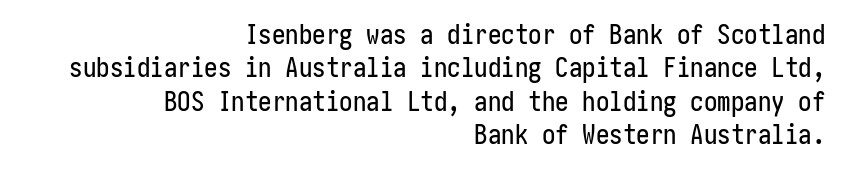
Students, note that the glyphs here touch the page at normal intervals. Clear beneath every line of the passage. The paragraph has a hard right edge and a soft left edge. It's the straight-up-and-down kind of type.
